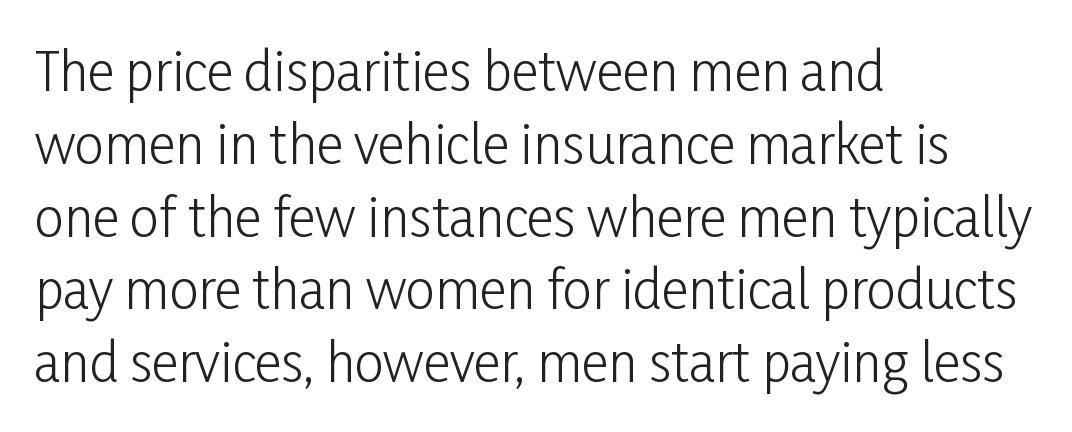
The image shows 52 px light, condensed sans-serif type, upright; set left-aligned, normal line spacing (1.4x), normal letter spacing, not underlined; low stroke contrast and a medium x-height.
